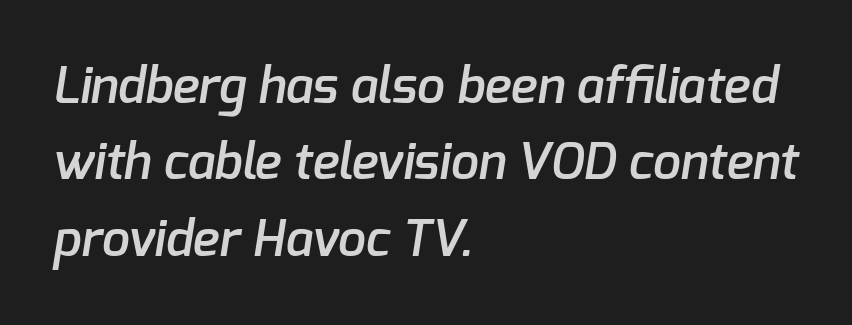
The image shows 50 px semibold sans-serif type; set left-aligned, normal line spacing (1.53x), normal letter spacing, not underlined; low stroke contrast and a medium x-height.
